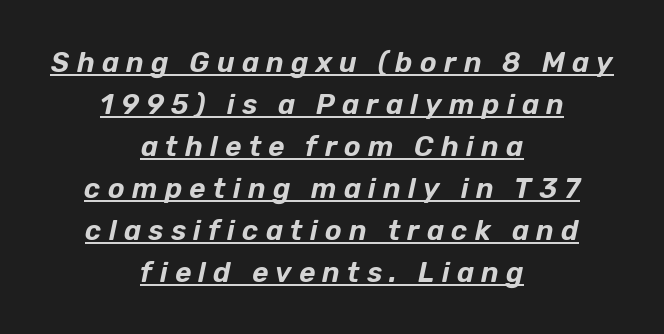
Q: Is the text italic (slanted)? A: Yes, it leans right by about 12 degrees.
Q: Is the text underlined? A: Yes.
Q: How is the paragraph aligned? A: Centered.
Q: Is the spacing between letters normal or unusually wide? A: Unusually wide.
Q: Is the spacing between lines tight, normal or loose? A: Normal.
Q: Width (condensed, normal, or wide)? A: Normal.
Q: Stroke contrast? A: Low.
Q: x-height? A: Medium.
Q: Monospaced? A: No.
